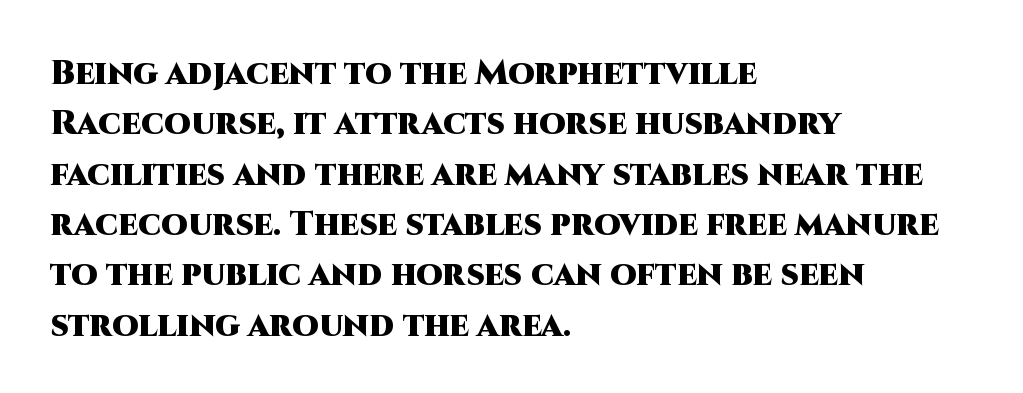
Looks like regular typesetting: each glyph gets only the width it needs. Nothing sits at the stroke ends, so this counts as sans-serif. Tracking here is standard; glyphs follow each other at the usual distance. The rows are spaced the way most documents space them. Rendered with straight, roman letterforms. All the whitespace from short lines collects on the right.
